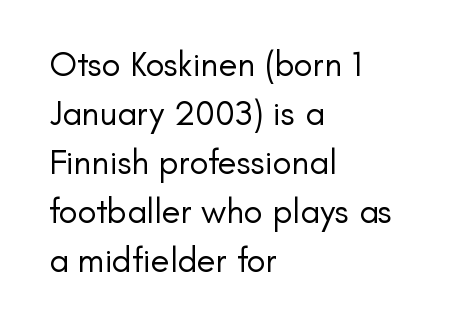
The image shows 35 px regular-weight sans-serif type, upright; set left-aligned, normal line spacing (1.4x), normal letter spacing, not underlined; low stroke contrast and a small x-height.
